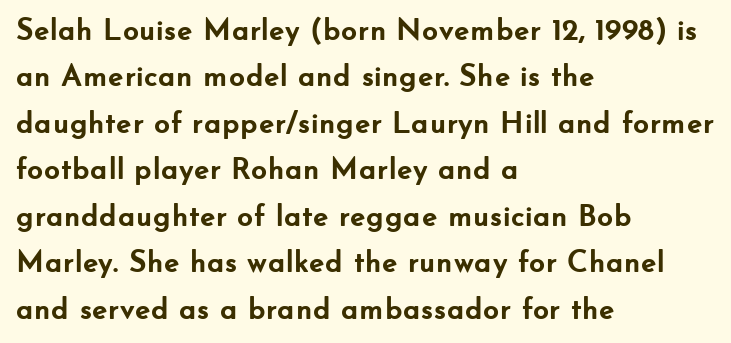
{"serif": "no", "italic": "no", "bold": "yes", "weight": "semibold", "width": "normal", "stroke_contrast": "low", "x_height": "small", "monospaced": "no", "underline": "no", "align": "left", "line_spacing": "normal", "line_spacing_ratio": 1.5, "letter_spacing": "normal", "letter_spacing_em": 0.0, "glyph_px": 31}
